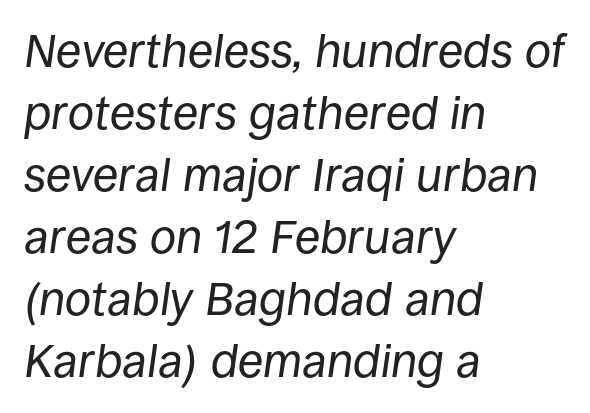
{"italic": "yes", "lean": "right", "slant_degrees": 8, "bold": "no", "weight": "regular", "width": "normal", "stroke_contrast": "low", "x_height": "large", "monospaced": "no", "underline": "no", "align": "left", "line_spacing": "normal", "line_spacing_ratio": 1.32, "letter_spacing": "normal", "letter_spacing_em": 0.0, "glyph_px": 47}
